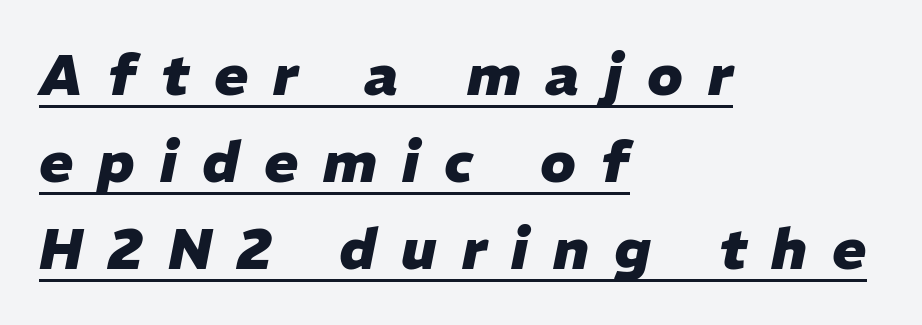
Q: Is the text bold? A: Yes.
Q: Is the text italic (slanted)? A: Yes, it leans right by about 11 degrees.
Q: Is the text underlined? A: Yes.
Q: How is the paragraph aligned? A: Left-aligned.
Q: Is the spacing between letters normal or unusually wide? A: Unusually wide.
Q: Is the spacing between lines tight, normal or loose? A: Normal.
Q: Width (condensed, normal, or wide)? A: Normal.
Q: Stroke contrast? A: Low.
Q: x-height? A: Medium.
Q: Monospaced? A: No.
